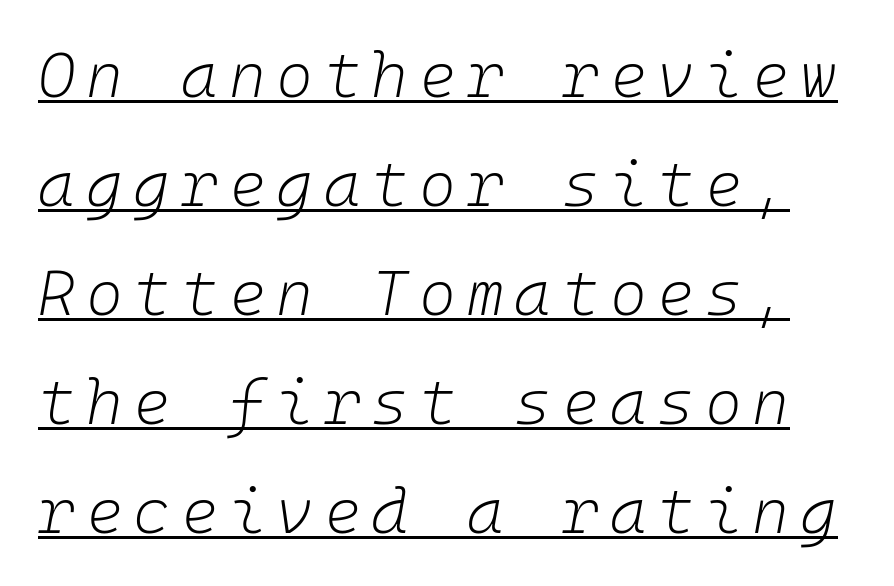
The image shows 63 px light type, italic (leaning right); set line spacing 1.73x, underlined; low stroke contrast and a medium x-height.
